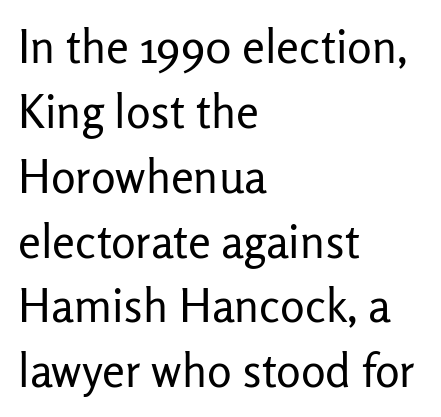
{"serif": "no", "italic": "no", "bold": "no", "weight": "regular", "width": "normal", "stroke_contrast": "low", "x_height": "medium", "monospaced": "no", "underline": "no", "align": "left", "line_spacing": "normal", "line_spacing_ratio": 1.41, "letter_spacing": "normal", "letter_spacing_em": 0.0, "glyph_px": 46}
